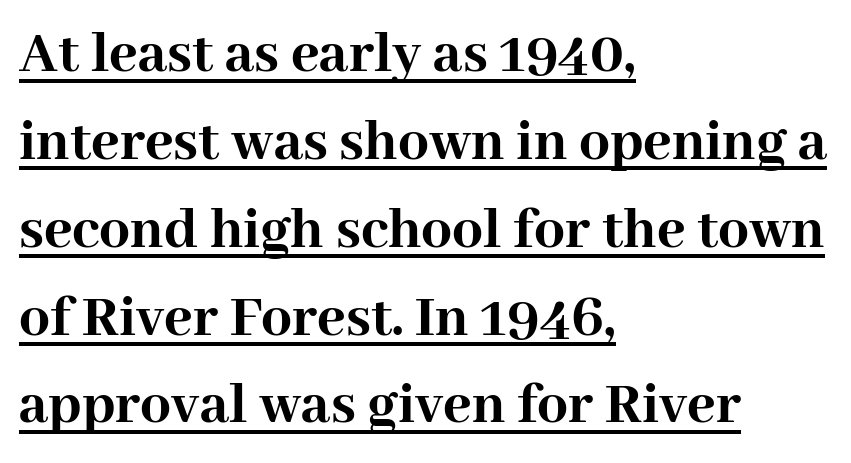
Q: Is the text bold? A: Yes.
Q: Is the text italic (slanted)? A: No, it is upright.
Q: Is the typeface a serif or a sans-serif typeface? A: Serif.
Q: Is the text underlined? A: Yes.
Q: How is the paragraph aligned? A: Left-aligned.
Q: Is the spacing between letters normal or unusually wide? A: Normal.
Q: Is the spacing between lines tight, normal or loose? A: Normal.
Q: Width (condensed, normal, or wide)? A: Normal.
Q: Stroke contrast? A: High.
Q: x-height? A: Medium.
Q: Monospaced? A: No.
